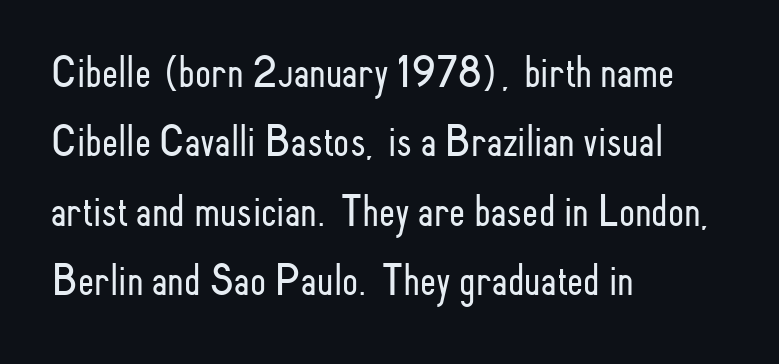
This rendering uses left alignment, leaving the right contour irregular. Words float on clear page, feet unadorned. Short note: letters normally spaced. To sum up the face: it is a sans, with no serifs. A light-to-regular cut is what we see here.
